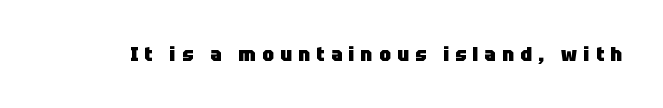
{"italic": "no", "bold": "yes", "underline": "no", "letter_spacing": "wide", "letter_spacing_em": 0.32, "glyph_px": 20}
